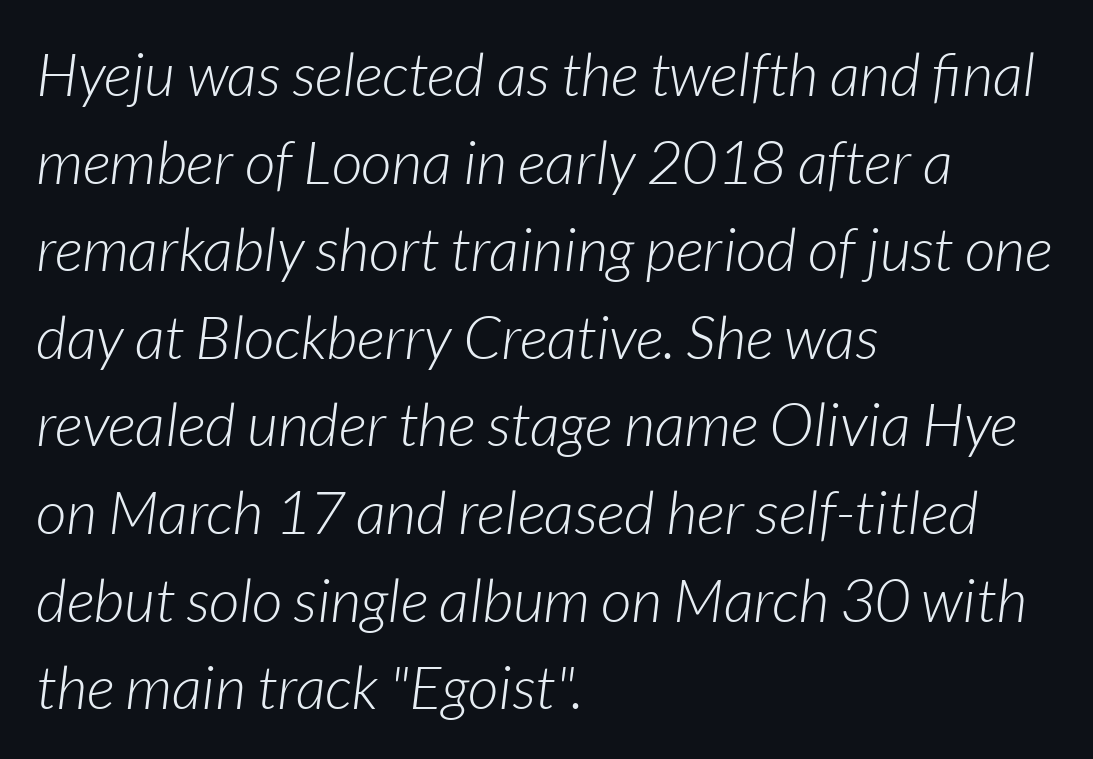
The image shows 60 px light type, italic (leaning right); set left-aligned, normal line spacing (1.46x), normal letter spacing, not underlined; low stroke contrast and a medium x-height.
